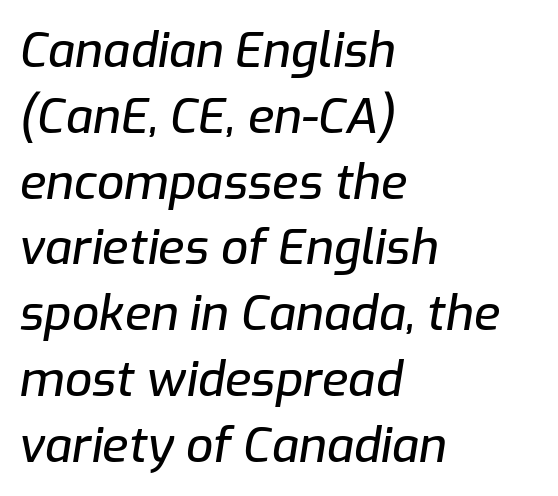
Think of a printed novel: that variable character pitch is what you see here. Horizontally, the lines are justified to the leading edge only. Each row of text sits above clean, open space. When letters slant like this, we call the style italic.
